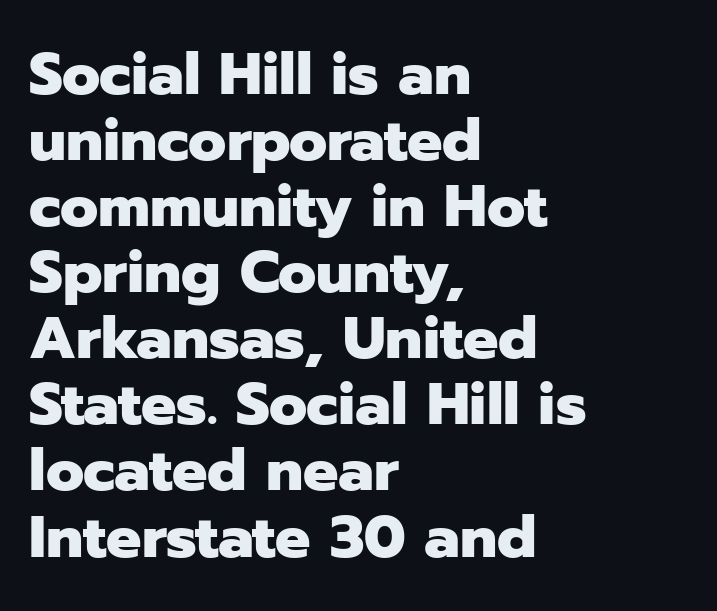
When letters stand straight like this, we call the style roman or upright. Classification — sans serif. In terms of letterspacing, this is plain default setting. This block would grow much taller if given ordinary leading; it's compressed now. Varying glyph widths throughout — classic text-font behaviour.
